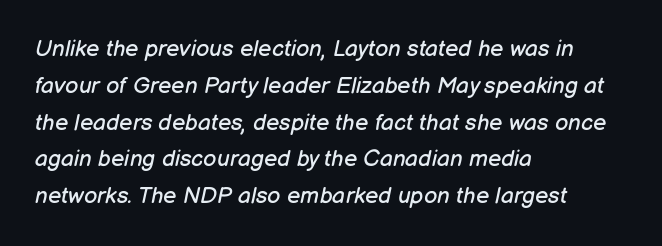
Is the type slanted? Yes — the strokes lean at a clear angle. The letters sit at their default tracking, neither squeezed nor spread. The area under the type is left untouched. The setting favours the left margin, as ordinary paragraphs usually do.
